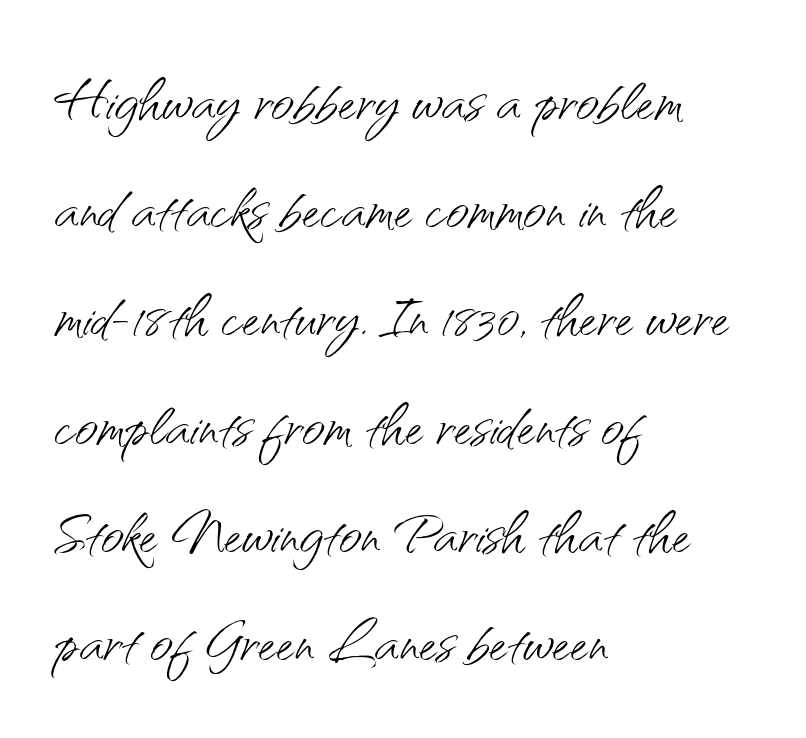
{"serif": "no", "bold": "no", "weight": "light", "width": "normal", "stroke_contrast": "medium", "x_height": "small", "monospaced": "no", "underline": "no", "align": "left", "line_spacing": "normal", "line_spacing_ratio": 1.37, "letter_spacing": "normal", "letter_spacing_em": 0.0, "glyph_px": 79}
